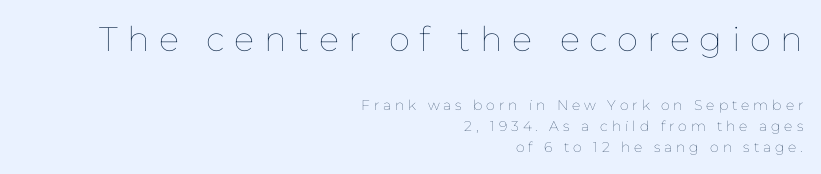
Proportional: the letters do not fall into vertical columns. Clear beneath every line of the passage. Teacher's note: observe the even right margin — that is flush-right alignment. There is plenty of visible air inserted between adjacent glyphs. Leading matches the norm, producing a regular column.
